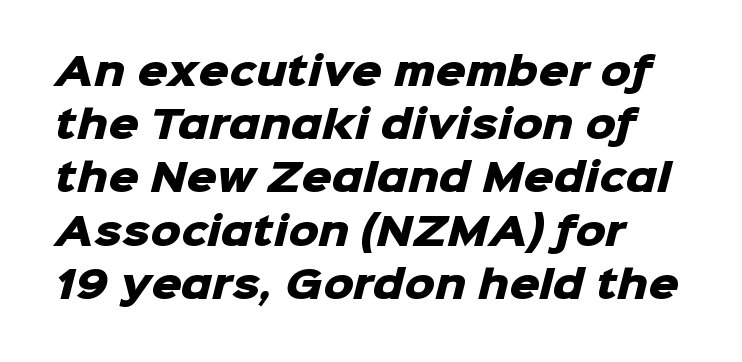
{"serif": "no", "bold": "yes", "weight": "heavy", "width": "normal", "stroke_contrast": "low", "x_height": "medium", "monospaced": "no", "underline": "no", "line_spacing": "normal", "line_spacing_ratio": 1.4, "letter_spacing": "normal", "letter_spacing_em": 0.0, "glyph_px": 38}
